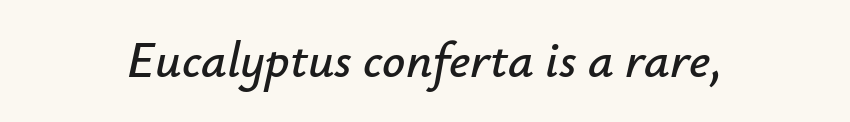
Q: Is the text italic (slanted)? A: Yes, it leans right by about 12 degrees.
Q: Is the text underlined? A: No.
Q: Is the spacing between letters normal or unusually wide? A: Normal.
Q: Width (condensed, normal, or wide)? A: Normal.
Q: Stroke contrast? A: Low.
Q: x-height? A: Small.
Q: Monospaced? A: No.
